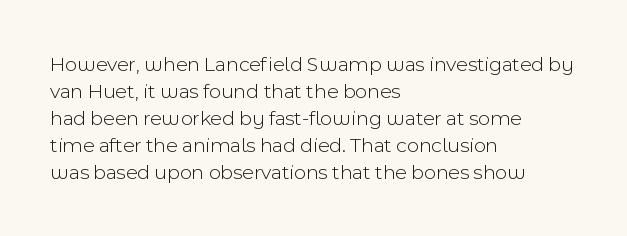
{"italic": "no", "bold": "no", "underline": "no", "align": "left", "line_spacing": "normal", "line_spacing_ratio": 1.29, "letter_spacing": "normal", "letter_spacing_em": 0.0, "glyph_px": 21}
